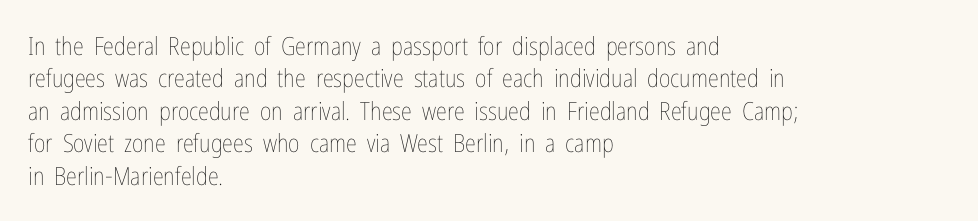
The words here are not underlined. Whoever set this chose a conventional vertical rhythm. Honestly, the letter spacing is just normal — you wouldn't notice it. Tall strokes in this sample are plumb rather than angled. Compared with a centered layout, this one pins lines to the left instead. The weight tops out at a normal text grade.
